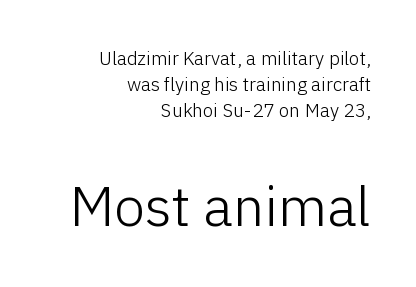
The image shows 56 px light sans-serif type, upright; set right-aligned, normal line spacing (1.37x), normal letter spacing, not underlined; the second (bottom) block is 2.95x larger; low stroke contrast and a medium x-height.
